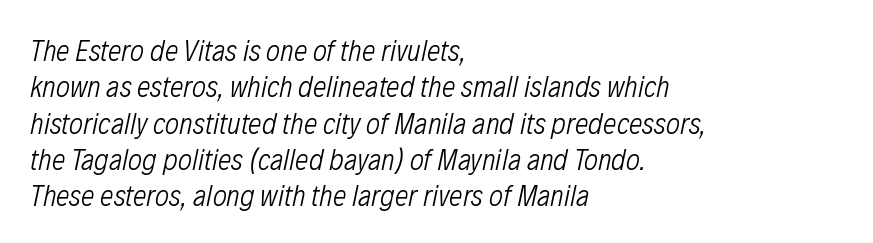
{"italic": "yes", "lean": "right", "slant_degrees": 12, "bold": "no", "weight": "light", "width": "condensed", "stroke_contrast": "low", "x_height": "medium", "monospaced": "no", "underline": "no", "align": "left", "line_spacing_ratio": 1.21, "letter_spacing": "normal", "letter_spacing_em": 0.0, "glyph_px": 30}
